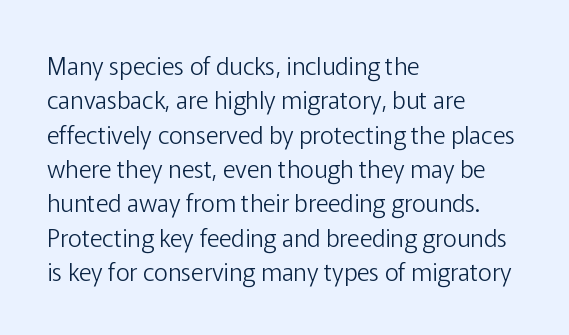
{"italic": "no", "bold": "no", "underline": "no", "align": "left", "line_spacing": "normal", "line_spacing_ratio": 1.43, "letter_spacing": "normal", "letter_spacing_em": 0.0, "glyph_px": 24}
